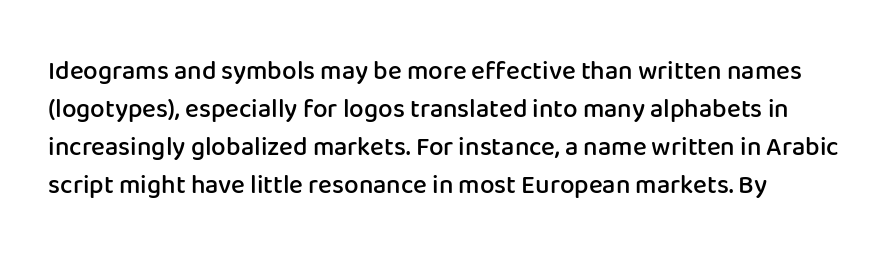
Q: Is the text bold? A: Semi-bold.
Q: Is the text italic (slanted)? A: No, it is upright.
Q: Is the text underlined? A: No.
Q: Is the spacing between letters normal or unusually wide? A: Normal.
Q: Is the spacing between lines tight, normal or loose? A: Normal.
